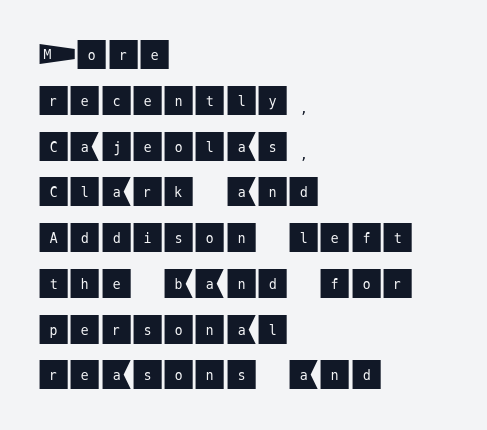
The image shows 32 px sans-serif type, upright; set left-aligned, normal line spacing (1.43x), normal letter spacing, not underlined; medium stroke contrast and a large x-height.
